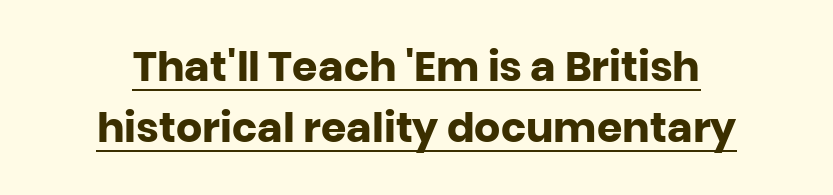
Q: Is the text bold? A: Yes.
Q: Is the text italic (slanted)? A: No, it is upright.
Q: Is the typeface a serif or a sans-serif typeface? A: Sans-serif.
Q: Is the text underlined? A: Yes.
Q: How is the paragraph aligned? A: Centered.
Q: Is the spacing between letters normal or unusually wide? A: Normal.
Q: Is the spacing between lines tight, normal or loose? A: Normal.
Q: Width (condensed, normal, or wide)? A: Normal.
Q: Stroke contrast? A: Low.
Q: x-height? A: Large.
Q: Monospaced? A: No.
